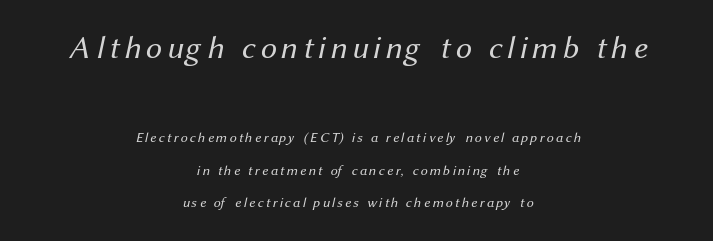
{"serif": "no", "bold": "no", "weight": "regular", "width": "normal", "stroke_contrast": "medium", "x_height": "medium", "monospaced": "no", "underline": "no", "align": "center", "line_spacing": "loose", "line_spacing_ratio": 2.33, "larger_block": "first", "size_ratio": 2.29, "glyph_px": 32}
